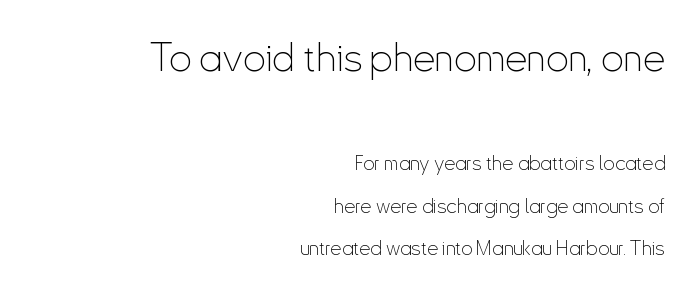
{"serif": "no", "italic": "no", "bold": "no", "weight": "thin", "width": "condensed", "stroke_contrast": "low", "x_height": "small", "monospaced": "no", "underline": "no", "align": "right", "line_spacing": "loose", "line_spacing_ratio": 2.13, "letter_spacing": "normal", "letter_spacing_em": 0.0, "larger_block": "first", "size_ratio": 2.0, "glyph_px": 40}
